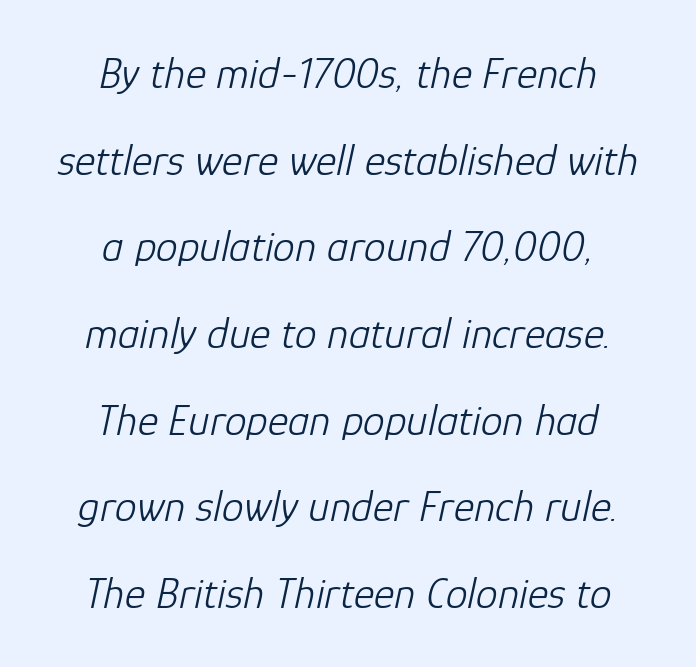
Lines of text with bare space underneath. Notice how the passage keeps no hard edge, just a central spine. Short note: letters normally spaced. Heft: none added — not bold.
